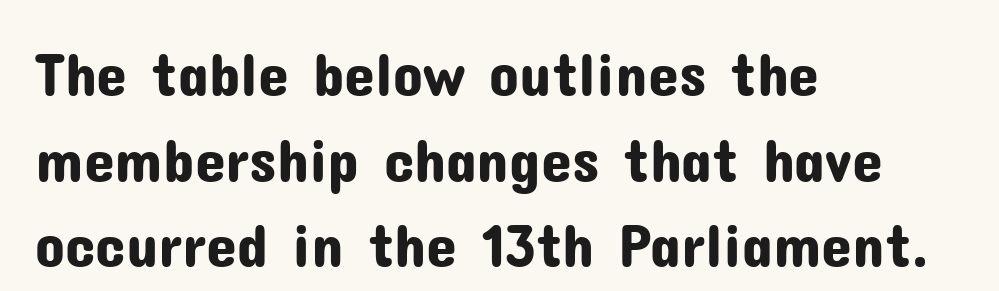
Spacing verdict: proportional, widths tailored to each character. The rendering anchors every line to the left-hand side. Stroke terminals: plain, sans-serif. Regular leading. The passage shown is not underscored anywhere.
